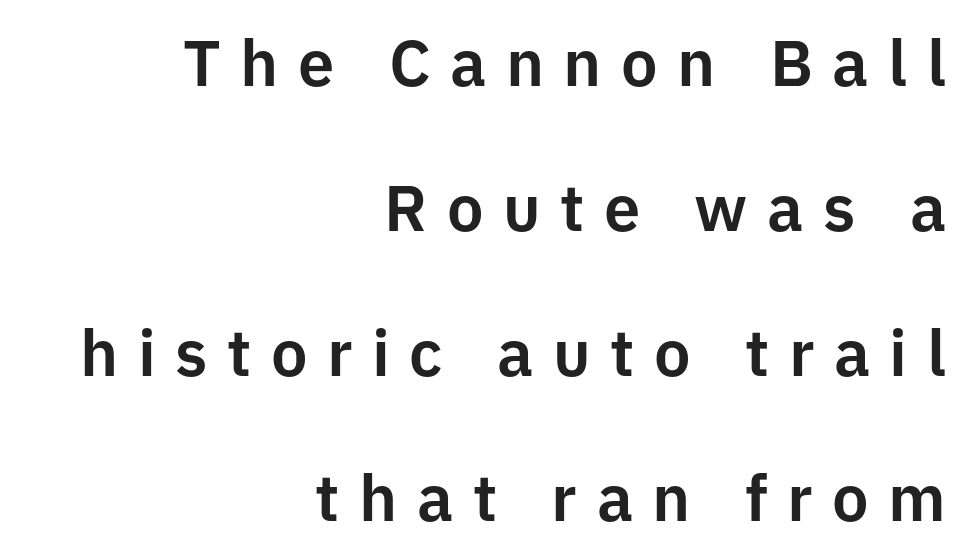
Q: Is the text italic (slanted)? A: No, it is upright.
Q: Is the typeface a serif or a sans-serif typeface? A: Sans-serif.
Q: Is the text underlined? A: No.
Q: How is the paragraph aligned? A: Right-aligned.
Q: Is the spacing between letters normal or unusually wide? A: Unusually wide.
Q: Is the spacing between lines tight, normal or loose? A: Loose.
Q: Width (condensed, normal, or wide)? A: Normal.
Q: Stroke contrast? A: Low.
Q: x-height? A: Medium.
Q: Monospaced? A: No.
